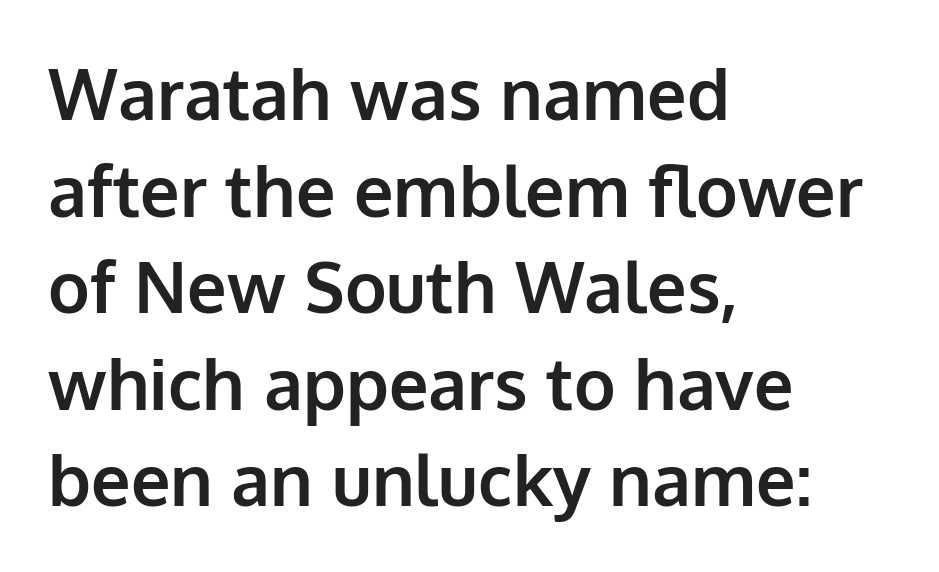
Q: Is the text bold? A: Yes.
Q: Is the text italic (slanted)? A: No, it is upright.
Q: Is the typeface a serif or a sans-serif typeface? A: Sans-serif.
Q: Is the text underlined? A: No.
Q: How is the paragraph aligned? A: Left-aligned.
Q: Is the spacing between letters normal or unusually wide? A: Normal.
Q: Is the spacing between lines tight, normal or loose? A: Normal.
Q: Width (condensed, normal, or wide)? A: Normal.
Q: Stroke contrast? A: Low.
Q: x-height? A: Medium.
Q: Monospaced? A: No.
